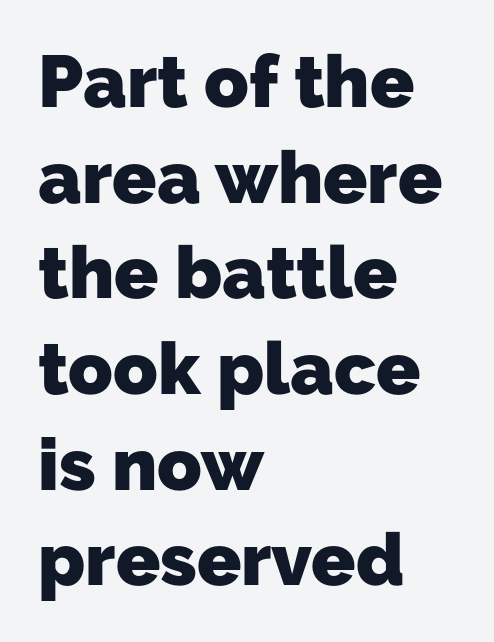
{"serif": "no", "bold": "yes", "weight": "heavy", "width": "normal", "stroke_contrast": "low", "x_height": "medium", "monospaced": "no", "underline": "no", "align": "left", "line_spacing": "normal", "line_spacing_ratio": 1.31, "letter_spacing": "normal", "letter_spacing_em": 0.0, "glyph_px": 73}
